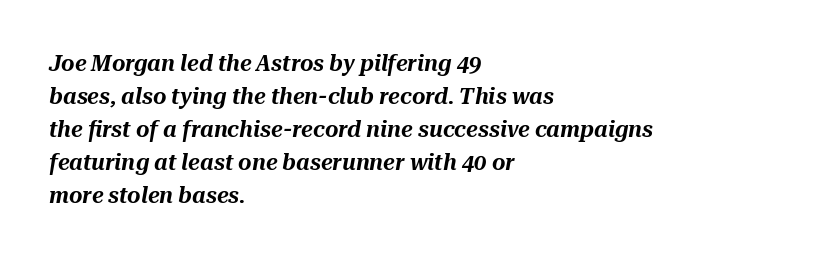
The image shows 23 px text type, italic (leaning right); set left-aligned, normal line spacing (1.43x), normal letter spacing, not underlined.
